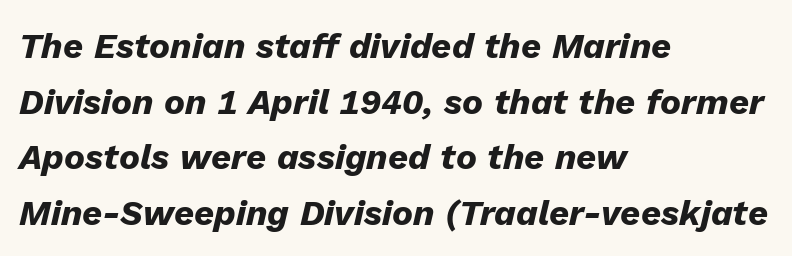
{"italic": "yes", "lean": "right", "slant_degrees": 13, "bold": "yes", "weight": "heavy", "width": "normal", "stroke_contrast": "low", "x_height": "medium", "monospaced": "no", "underline": "no", "align": "left", "line_spacing": "normal", "line_spacing_ratio": 1.59, "letter_spacing": "normal", "letter_spacing_em": 0.0, "glyph_px": 35}
